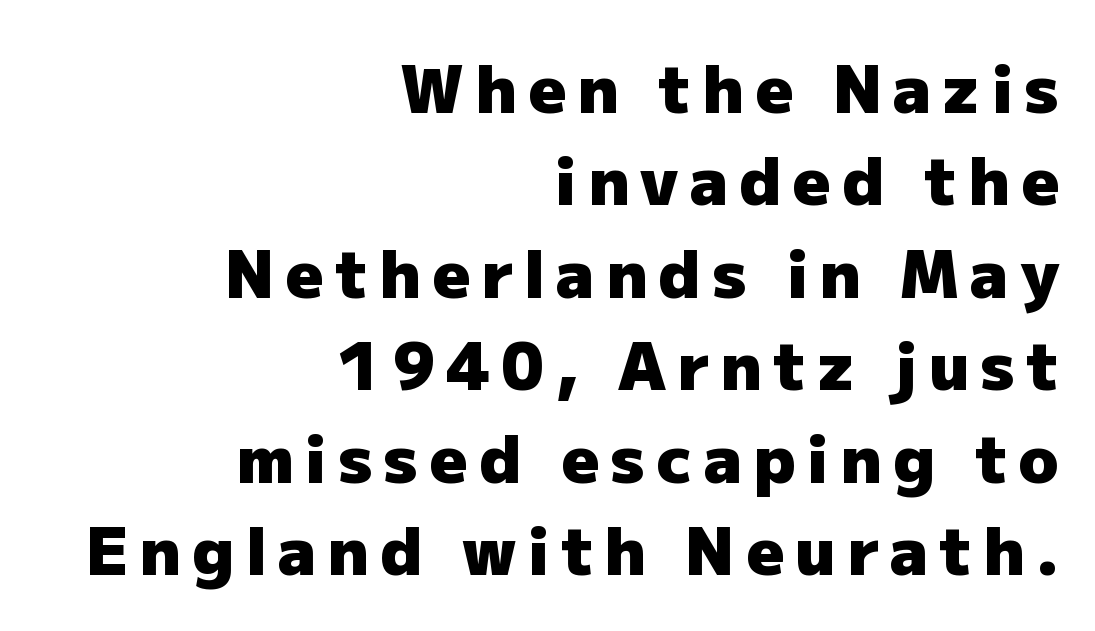
The setting favours the right margin, as signatures and pull-quotes sometimes do. Proportional: the letters do not fall into vertical columns. Clear beneath every line of the passage. Weight: bold. A roman cut, with each character standing at attention.
